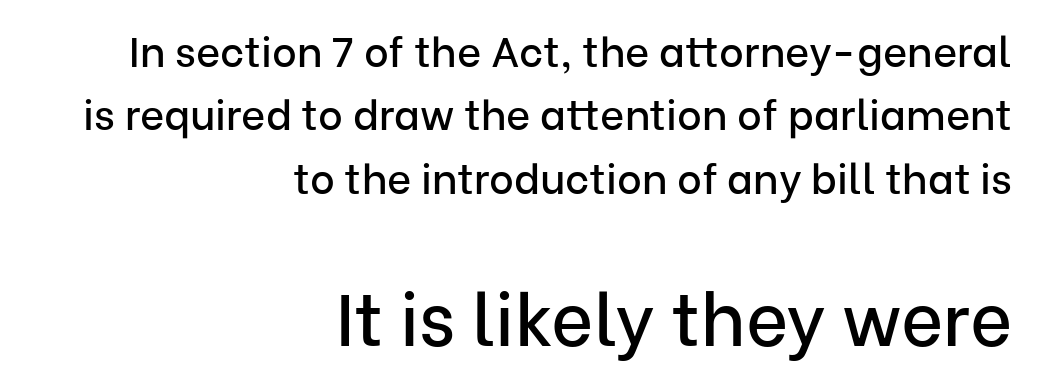
{"serif": "no", "italic": "no", "width": "normal", "stroke_contrast": "low", "x_height": "medium", "monospaced": "no", "underline": "no", "align": "right", "line_spacing": "normal", "line_spacing_ratio": 1.51, "letter_spacing": "normal", "letter_spacing_em": 0.0, "larger_block": "second", "size_ratio": 1.74, "glyph_px": 73}
